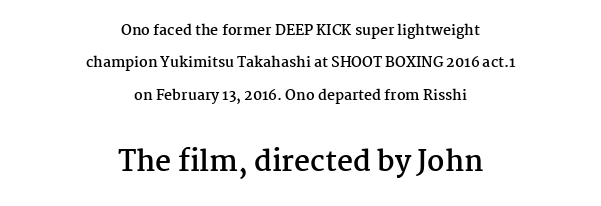
Q: Is the text bold? A: Yes.
Q: Is the text italic (slanted)? A: No, it is upright.
Q: Is the typeface a serif or a sans-serif typeface? A: Serif.
Q: Is the text underlined? A: No.
Q: How is the paragraph aligned? A: Centered.
Q: Is the spacing between letters normal or unusually wide? A: Normal.
Q: Is the spacing between lines tight, normal or loose? A: Loose.
Q: Which block of text is set in a larger size, the first (top) or the second (bottom)? A: The second (bottom) one.
Q: Width (condensed, normal, or wide)? A: Normal.
Q: Stroke contrast? A: Medium.
Q: x-height? A: Medium.
Q: Monospaced? A: No.
